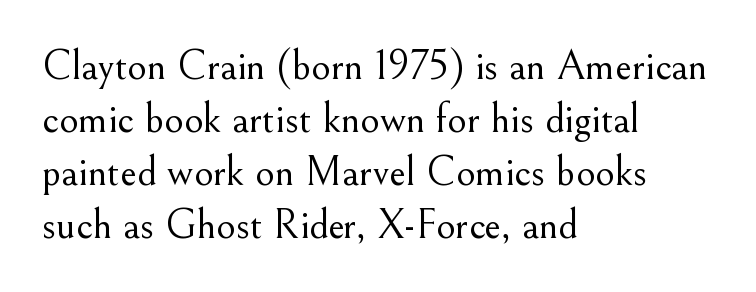
Character widths vary here, with narrow letters taking less room than wide ones. Short and long lines alike share a common starting point at left. Observe the ordinary spacing: letters are neighbours, not strangers. Letters rest on an invisible, unmarked baseline. A serif font was chosen for this passage. The rendering uses a moderate line-height, typical for paragraphs.
